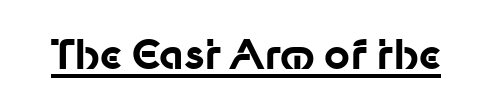
Q: Is the text bold? A: Yes.
Q: Is the text italic (slanted)? A: No, it is upright.
Q: Is the typeface a serif or a sans-serif typeface? A: Sans-serif.
Q: Is the text underlined? A: Yes.
Q: Is the spacing between letters normal or unusually wide? A: Normal.
Q: Width (condensed, normal, or wide)? A: Normal.
Q: Stroke contrast? A: Low.
Q: x-height? A: Medium.
Q: Monospaced? A: No.
